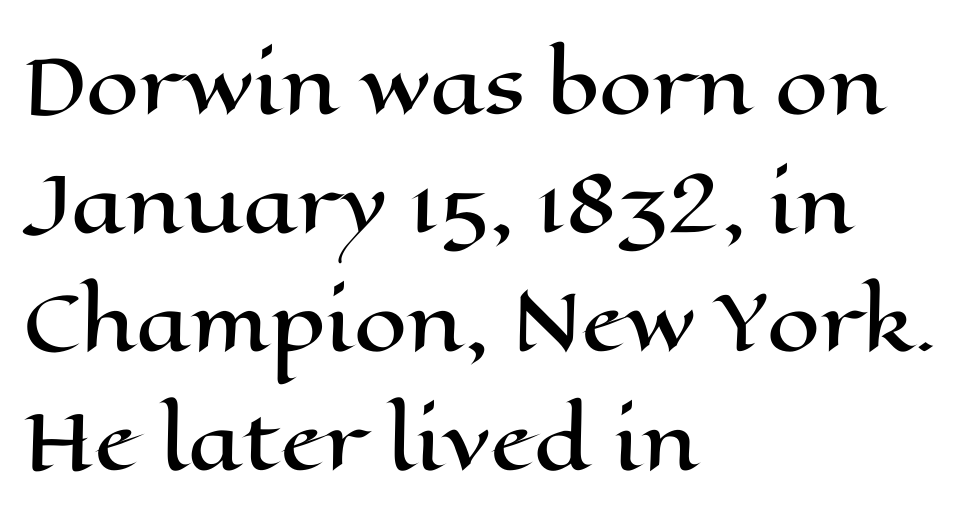
Glyph-to-glyph distance matches everyday printed text. Line spacing here is normal. Posture: upright roman. Has an underline been added? It has not. One-word summary of the alignment: left.
